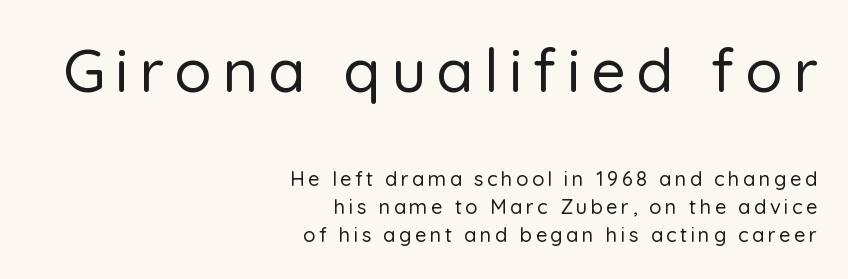
The image shows 61 px sans-serif type, upright; set right-aligned, normal line spacing (1.41x), not underlined; the first (top) block is 3.05x larger; low stroke contrast and a medium x-height.
